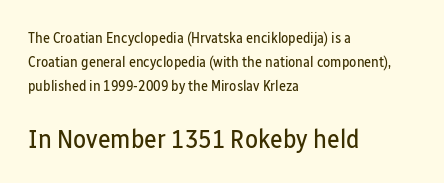
Q: Is the text bold? A: No.
Q: Is the text italic (slanted)? A: No, it is upright.
Q: Is the text underlined? A: No.
Q: How is the paragraph aligned? A: Left-aligned.
Q: Is the spacing between letters normal or unusually wide? A: Normal.
Q: Is the spacing between lines tight, normal or loose? A: Normal.
Q: Which block of text is set in a larger size, the first (top) or the second (bottom)? A: The second (bottom) one.
